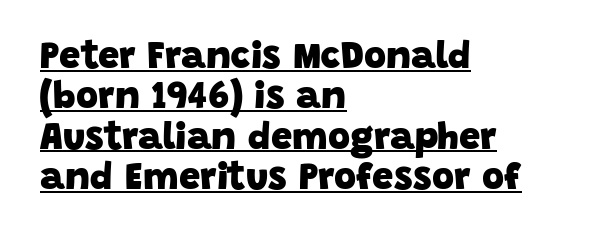
Q: Is the text bold? A: Yes.
Q: Is the typeface a serif or a sans-serif typeface? A: Sans-serif.
Q: Is the text underlined? A: Yes.
Q: How is the paragraph aligned? A: Left-aligned.
Q: Is the spacing between letters normal or unusually wide? A: Normal.
Q: Is the spacing between lines tight, normal or loose? A: Tight.
Q: Width (condensed, normal, or wide)? A: Normal.
Q: Stroke contrast? A: Low.
Q: x-height? A: Large.
Q: Monospaced? A: No.
